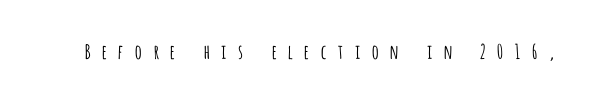
{"italic": "no", "bold": "no", "underline": "no", "letter_spacing": "wide", "letter_spacing_em": 0.49, "glyph_px": 20}
